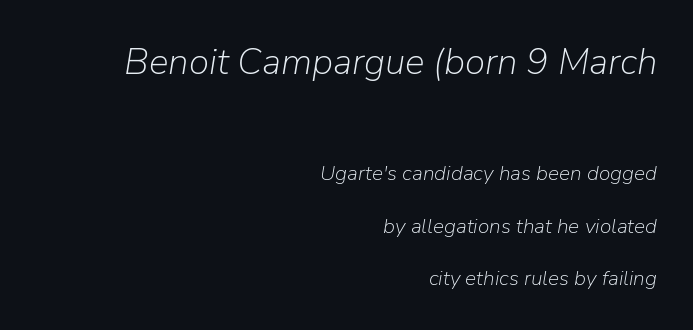
Q: Is the text bold? A: No.
Q: Is the text italic (slanted)? A: Yes, it leans right by about 9 degrees.
Q: Is the text underlined? A: No.
Q: How is the paragraph aligned? A: Right-aligned.
Q: Is the spacing between letters normal or unusually wide? A: Normal.
Q: Is the spacing between lines tight, normal or loose? A: Loose.
Q: Which block of text is set in a larger size, the first (top) or the second (bottom)? A: The first (top) one.
Q: Width (condensed, normal, or wide)? A: Normal.
Q: Stroke contrast? A: Low.
Q: x-height? A: Medium.
Q: Monospaced? A: No.
